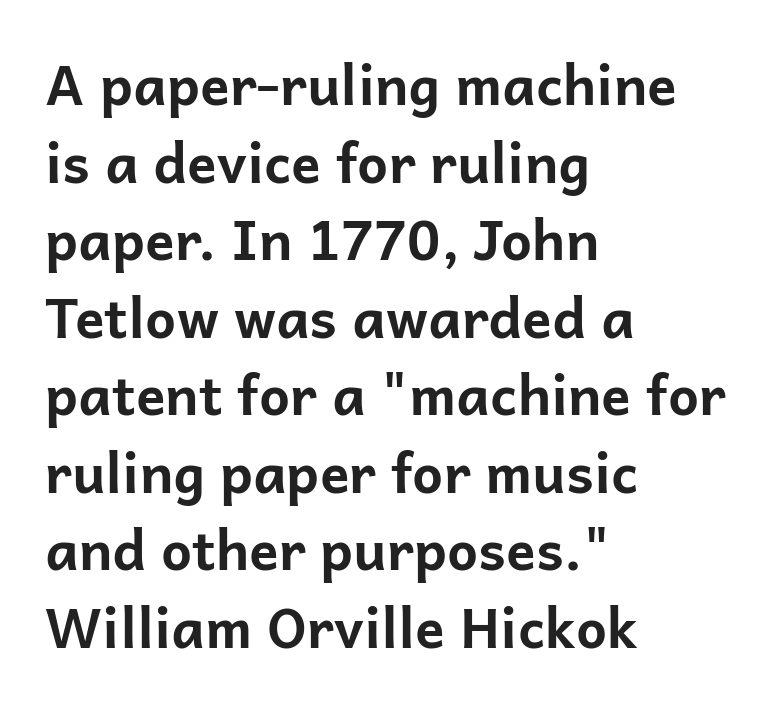
Q: Is the text bold? A: Yes.
Q: Is the text italic (slanted)? A: No, it is upright.
Q: Is the typeface a serif or a sans-serif typeface? A: Sans-serif.
Q: Is the text underlined? A: No.
Q: How is the paragraph aligned? A: Left-aligned.
Q: Is the spacing between letters normal or unusually wide? A: Normal.
Q: Is the spacing between lines tight, normal or loose? A: Normal.
Q: Width (condensed, normal, or wide)? A: Normal.
Q: Stroke contrast? A: Low.
Q: x-height? A: Medium.
Q: Monospaced? A: No.
